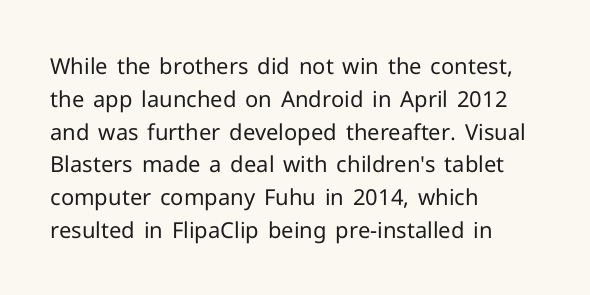
Q: Is the text bold? A: No.
Q: Is the text italic (slanted)? A: No, it is upright.
Q: Is the text underlined? A: No.
Q: How is the paragraph aligned? A: Left-aligned.
Q: Is the spacing between letters normal or unusually wide? A: Normal.
Q: Is the spacing between lines tight, normal or loose? A: Normal.
